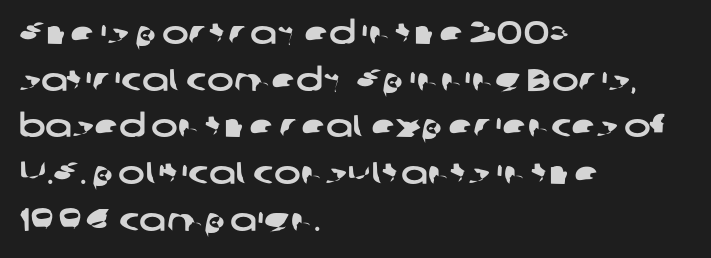
The image shows 32 px wide sans-serif type; set left-aligned, normal line spacing (1.46x), normal letter spacing, not underlined; low stroke contrast and a medium x-height.
